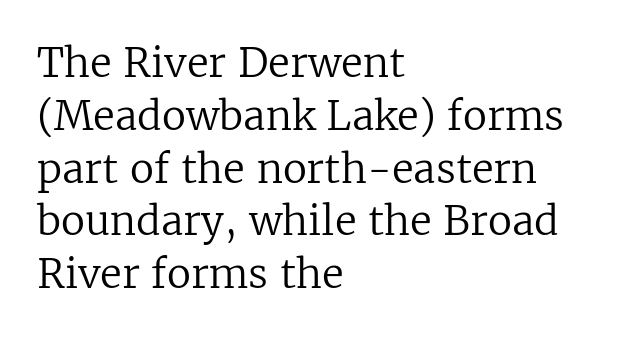
Q: Is the text bold? A: No.
Q: Is the text italic (slanted)? A: No, it is upright.
Q: Is the typeface a serif or a sans-serif typeface? A: Serif.
Q: Is the text underlined? A: No.
Q: How is the paragraph aligned? A: Left-aligned.
Q: Is the spacing between letters normal or unusually wide? A: Normal.
Q: Is the spacing between lines tight, normal or loose? A: Normal.
Q: Width (condensed, normal, or wide)? A: Normal.
Q: Stroke contrast? A: Low.
Q: x-height? A: Medium.
Q: Monospaced? A: No.
